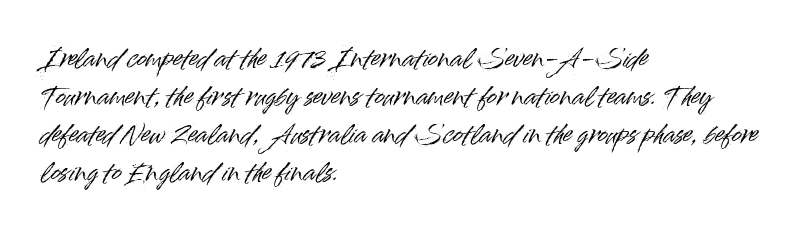
{"underline": "no", "align": "left", "line_spacing": "normal", "line_spacing_ratio": 1.59, "letter_spacing": "normal", "letter_spacing_em": 0.0, "glyph_px": 24}
